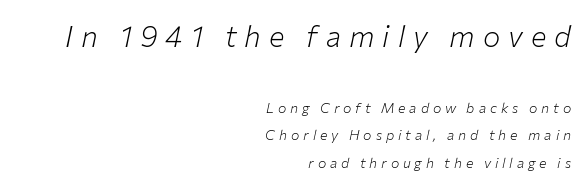
Q: Is the text bold? A: No.
Q: Is the text italic (slanted)? A: Yes, it leans right by about 12 degrees.
Q: Is the text underlined? A: No.
Q: How is the paragraph aligned? A: Right-aligned.
Q: Is the spacing between letters normal or unusually wide? A: Unusually wide.
Q: Is the spacing between lines tight, normal or loose? A: Loose.
Q: Which block of text is set in a larger size, the first (top) or the second (bottom)? A: The first (top) one.
Q: Width (condensed, normal, or wide)? A: Normal.
Q: Stroke contrast? A: Low.
Q: x-height? A: Medium.
Q: Monospaced? A: No.
